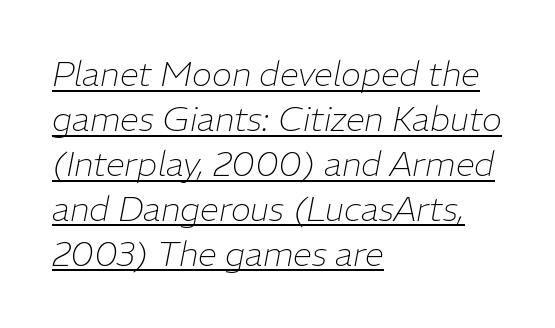
{"italic": "yes", "lean": "right", "slant_degrees": 11, "bold": "no", "weight": "thin", "width": "normal", "stroke_contrast": "low", "x_height": "medium", "monospaced": "no", "underline": "yes", "align": "left", "line_spacing": "normal", "line_spacing_ratio": 1.32, "letter_spacing": "normal", "letter_spacing_em": 0.0, "glyph_px": 34}
